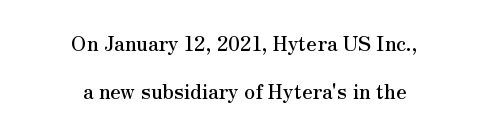
The image shows 20 px text type, upright; set centered, loose line spacing (2.42x), normal letter spacing, not underlined.
